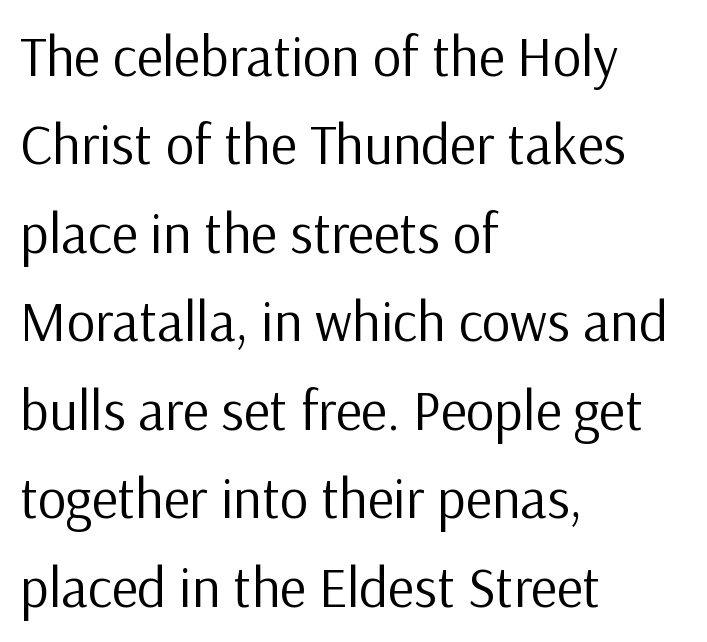
Each letter keeps its own natural width here, so spacing adapts to shape. Leading: standard. The text block is weighted toward the left margin, trailing off unevenly rightward. Posture: vertical.
